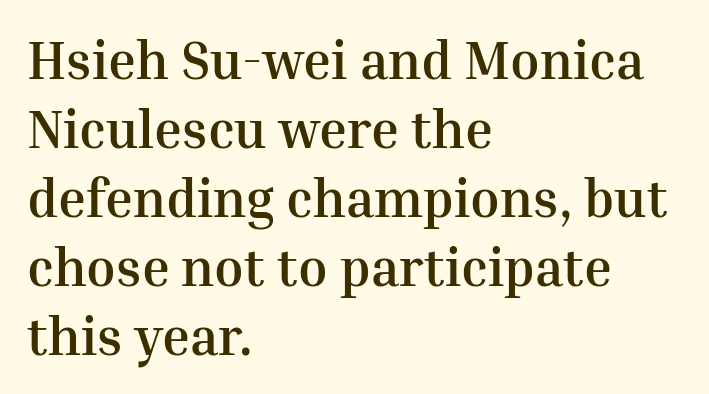
Q: Is the text bold? A: Yes.
Q: Is the text italic (slanted)? A: No, it is upright.
Q: Is the typeface a serif or a sans-serif typeface? A: Serif.
Q: Is the text underlined? A: No.
Q: How is the paragraph aligned? A: Left-aligned.
Q: Is the spacing between letters normal or unusually wide? A: Normal.
Q: Is the spacing between lines tight, normal or loose? A: Normal.
Q: Width (condensed, normal, or wide)? A: Normal.
Q: Stroke contrast? A: Medium.
Q: x-height? A: Medium.
Q: Monospaced? A: No.
